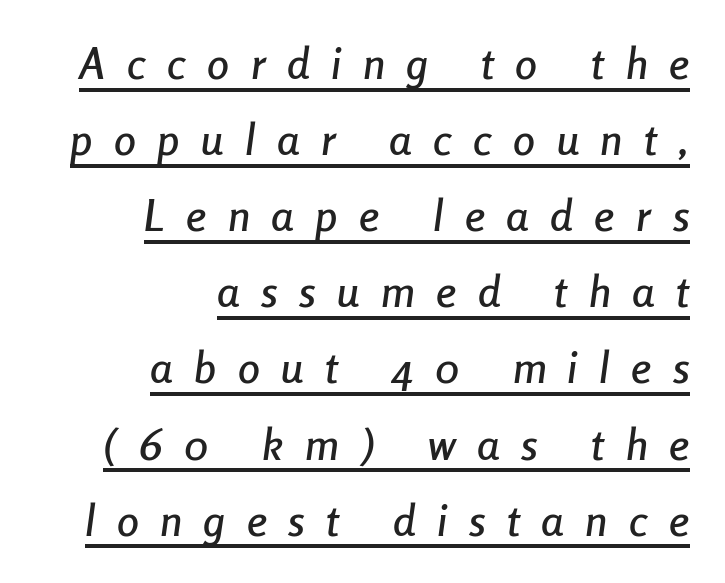
Q: Is the text italic (slanted)? A: Yes, it leans right by about 8 degrees.
Q: Is the text underlined? A: Yes.
Q: How is the paragraph aligned? A: Right-aligned.
Q: Is the spacing between letters normal or unusually wide? A: Unusually wide.
Q: Width (condensed, normal, or wide)? A: Condensed.
Q: Stroke contrast? A: Low.
Q: x-height? A: Medium.
Q: Monospaced? A: No.
